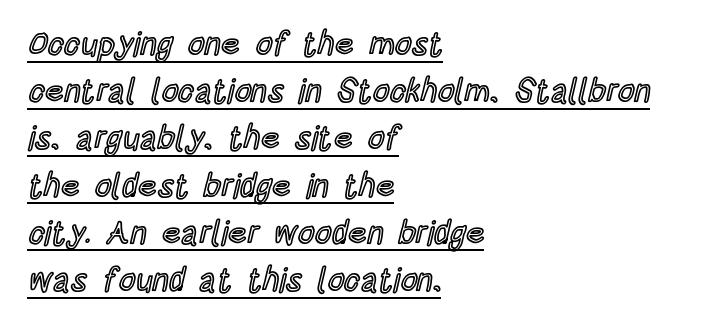
This sample has the flowing, uneven cadence of proportional lettering. You could call the tracking neutral — neither tight nor loose. The glyphs are accompanied by a horizontal stroke just below them.
